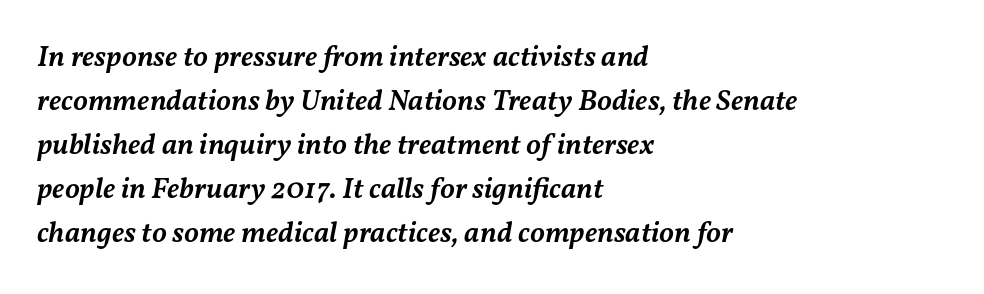
The image shows 30 px semibold type, italic (leaning right); set left-aligned, normal line spacing (1.47x), normal letter spacing, not underlined; medium stroke contrast and a medium x-height.
